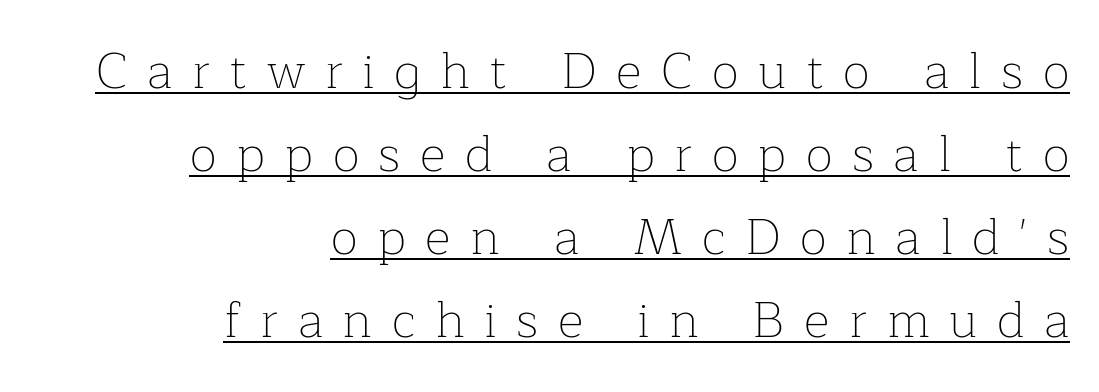
The image shows 50 px thin serif type, upright; set right-aligned, normal line spacing (1.66x), unusually wide letter spacing (+0.39 em), underlined; low stroke contrast and a medium x-height.
